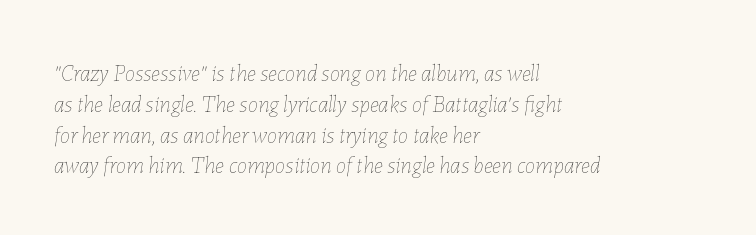
The image shows 23 px text type, italic (leaning right); set left-aligned, normal line spacing (1.34x), normal letter spacing, not underlined.
